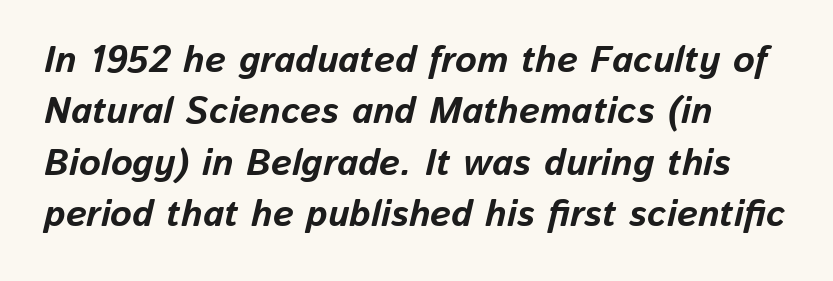
The image shows 37 px bold type, italic (leaning right); set left-aligned, normal line spacing (1.39x), normal letter spacing, not underlined; low stroke contrast and a medium x-height.
